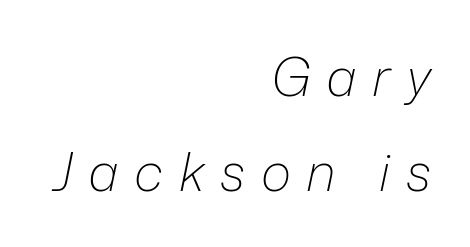
Underline: absent. The rendering anchors every line to the right-hand side. The letters are spread apart with noticeably loose tracking. When letters slant like this, we call the style italic. The strokes carry an ordinary text weight at most. Character widths vary here, with narrow letters taking less room than wide ones.
